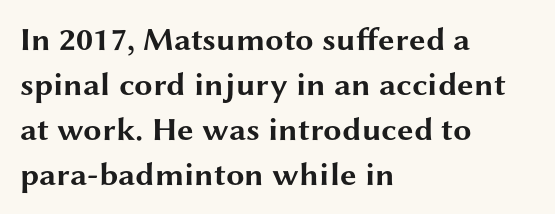
Q: Is the text bold? A: Yes.
Q: Is the text italic (slanted)? A: No, it is upright.
Q: Is the typeface a serif or a sans-serif typeface? A: Sans-serif.
Q: Is the text underlined? A: No.
Q: How is the paragraph aligned? A: Left-aligned.
Q: Is the spacing between letters normal or unusually wide? A: Normal.
Q: Is the spacing between lines tight, normal or loose? A: Normal.
Q: Width (condensed, normal, or wide)? A: Wide.
Q: Stroke contrast? A: Medium.
Q: x-height? A: Medium.
Q: Monospaced? A: No.
